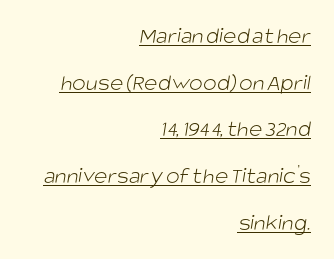
The image shows 23 px text type; set right-aligned, loose line spacing (2.03x), normal letter spacing, underlined.
